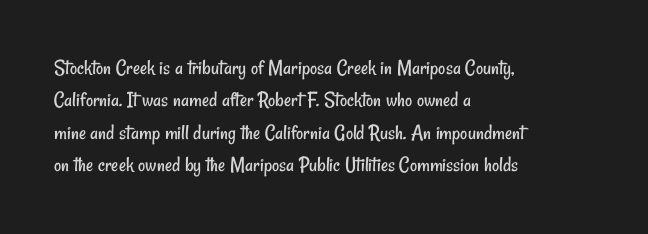
Stems and bowls with no extra thickness — not bold. The block of text has a typical density, with ordinary space between rows. Rule under the text: the space is simply empty. The tracking reads as untouched default to a designer's eye. A classic flush-left, rag-right setting is used for this passage.
